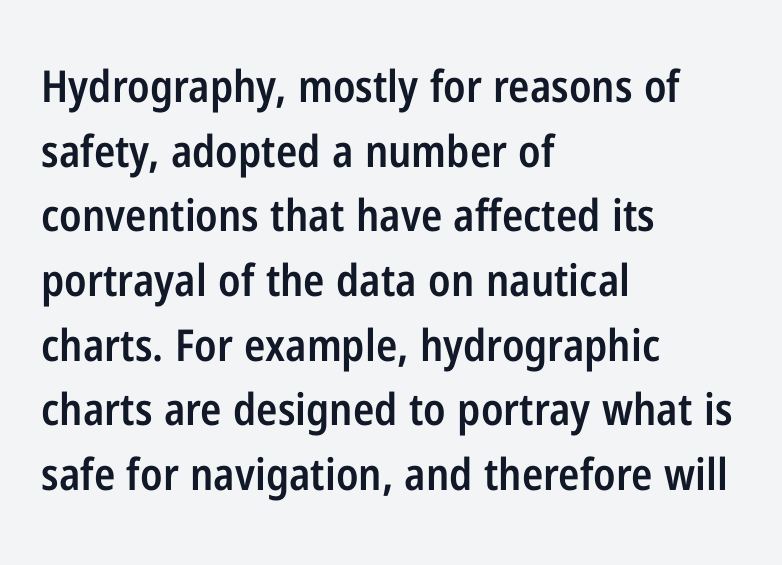
The image shows 44 px semibold, condensed sans-serif type, upright; set left-aligned, normal line spacing (1.47x), normal letter spacing, not underlined; low stroke contrast and a medium x-height.
